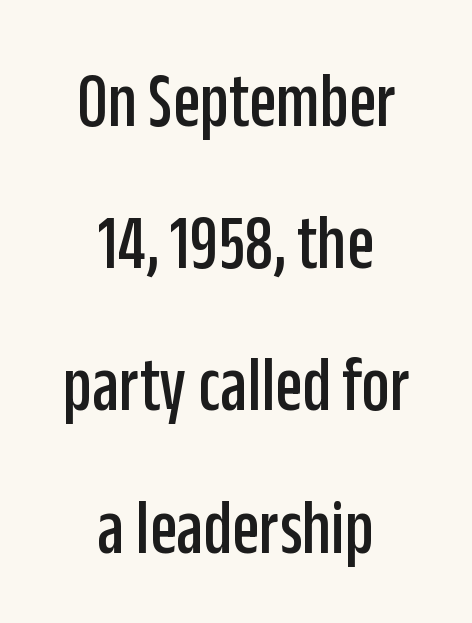
The image shows 79 px condensed sans-serif type, upright; set centered, line spacing 1.8x, normal letter spacing, not underlined; low stroke contrast and a large x-height.
